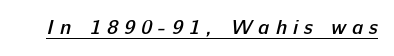
{"bold": "semi", "underline": "yes", "letter_spacing": "wide", "letter_spacing_em": 0.28, "glyph_px": 21}
